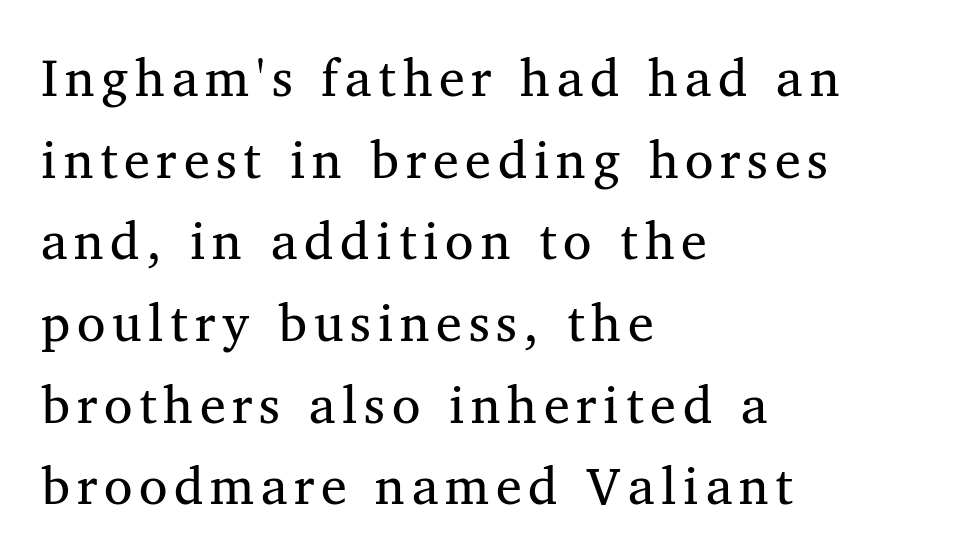
Q: Is the text bold? A: No.
Q: Is the typeface a serif or a sans-serif typeface? A: Serif.
Q: Is the text underlined? A: No.
Q: How is the paragraph aligned? A: Left-aligned.
Q: Is the spacing between lines tight, normal or loose? A: Normal.
Q: Width (condensed, normal, or wide)? A: Normal.
Q: Stroke contrast? A: Medium.
Q: x-height? A: Medium.
Q: Monospaced? A: No.
